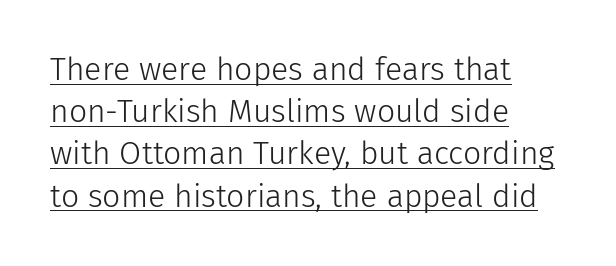
The image shows 32 px light sans-serif type, upright; set left-aligned, normal line spacing (1.32x), normal letter spacing, underlined; low stroke contrast and a medium x-height.
